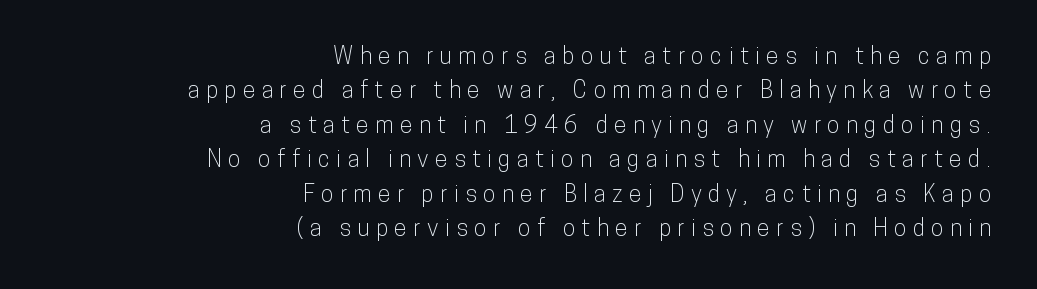
The passage is arranged like a letterhead date or caption credit — flush right. Style check: upright. In terms of leading, this rendering sits right in the middle. Quick note: underline off.
